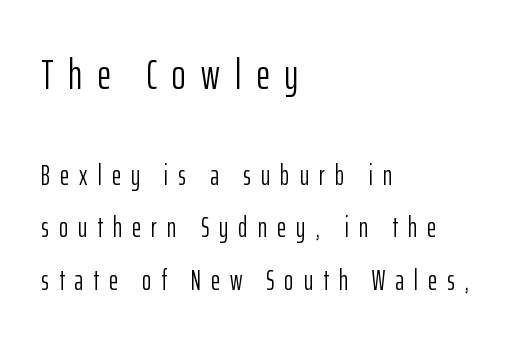
Q: Is the text bold? A: No.
Q: Is the text italic (slanted)? A: No, it is upright.
Q: Is the typeface a serif or a sans-serif typeface? A: Sans-serif.
Q: Is the text underlined? A: No.
Q: How is the paragraph aligned? A: Left-aligned.
Q: Is the spacing between letters normal or unusually wide? A: Unusually wide.
Q: Which block of text is set in a larger size, the first (top) or the second (bottom)? A: The first (top) one.
Q: Width (condensed, normal, or wide)? A: Condensed.
Q: Stroke contrast? A: Low.
Q: x-height? A: Medium.
Q: Monospaced? A: No.
